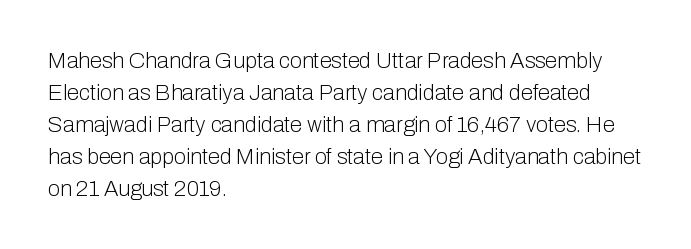
This sample uses an upright cut, with every glyph sitting square on the baseline. Check the space under the baseline: it is left empty. These lines are set flush left with a ragged right edge. Weight: not bold — regular or lighter.
